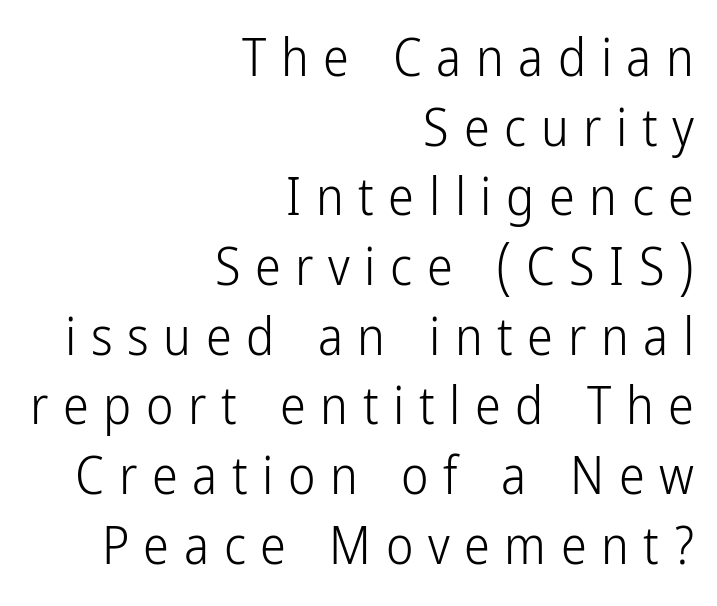
The image shows 52 px light, condensed sans-serif type, upright; set right-aligned, normal line spacing (1.34x), unusually wide letter spacing (+0.28 em), not underlined; low stroke contrast and a medium x-height.
